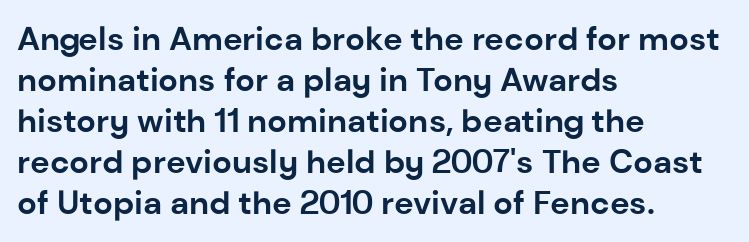
Q: Is the text bold? A: Yes.
Q: Is the text italic (slanted)? A: No, it is upright.
Q: Is the typeface a serif or a sans-serif typeface? A: Sans-serif.
Q: Is the text underlined? A: No.
Q: How is the paragraph aligned? A: Left-aligned.
Q: Is the spacing between letters normal or unusually wide? A: Normal.
Q: Width (condensed, normal, or wide)? A: Normal.
Q: Stroke contrast? A: Low.
Q: x-height? A: Medium.
Q: Monospaced? A: No.
